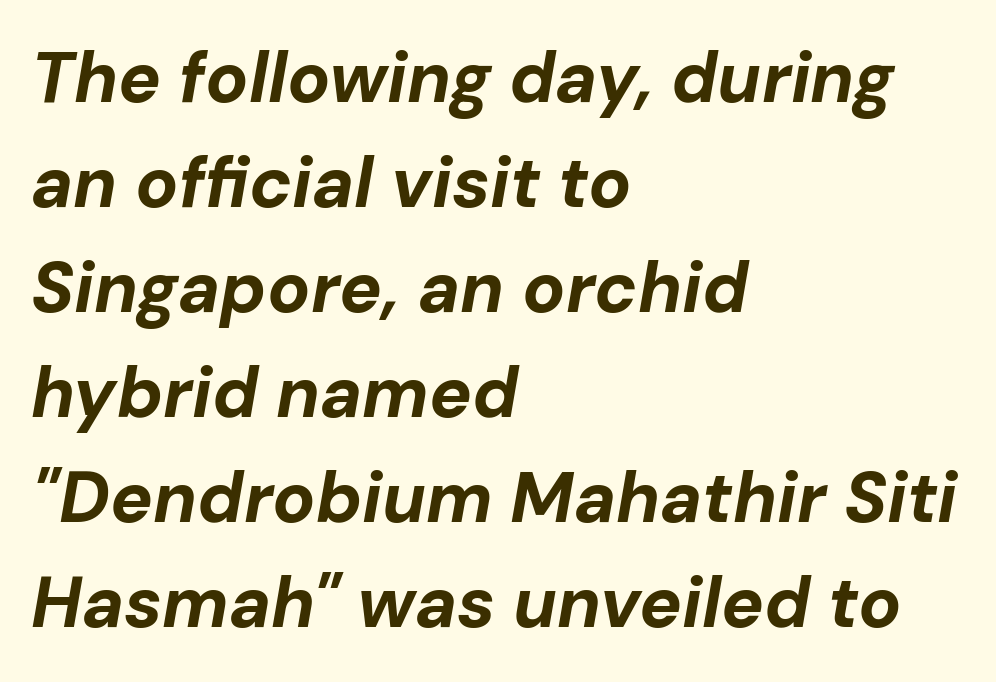
The image shows 71 px bold type, italic (leaning right); set left-aligned, normal line spacing (1.48x), normal letter spacing, not underlined; low stroke contrast and a medium x-height.
